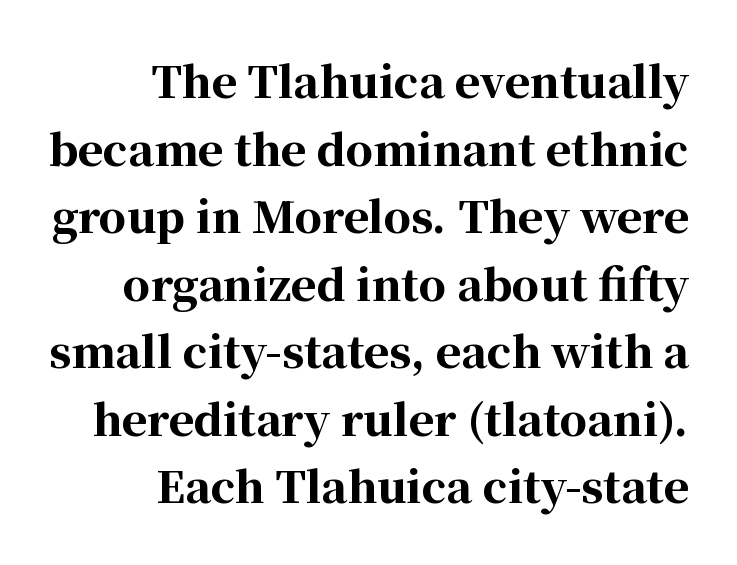
The image shows 43 px bold serif type, upright; set right-aligned, normal line spacing (1.57x), normal letter spacing, not underlined; high stroke contrast and a medium x-height.
